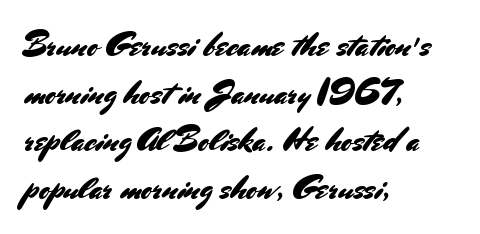
Here the glyphs are tracked normally, forming tight word shapes. The lines sit at an ordinary, default distance from one another. A student would call this left alignment; a typographer would say flush left, rag right.
